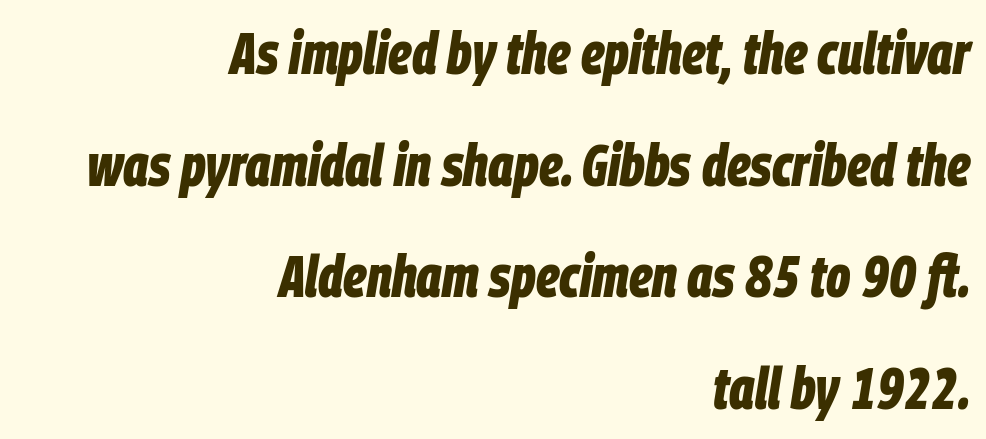
The gap between lines stays unmarked. The letterforms sit shoulder to shoulder at normal distance. Does the lettering tilt? It does — this is italic. Thick stems and heavy bowls — unmistakably bold. The letters advance in unequal steps, a hallmark of proportional type.
